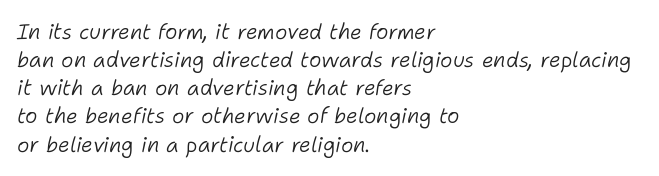
Q: Is the text bold? A: No.
Q: Is the text italic (slanted)? A: Yes, it leans right by about 11 degrees.
Q: Is the text underlined? A: No.
Q: How is the paragraph aligned? A: Left-aligned.
Q: Is the spacing between letters normal or unusually wide? A: Normal.
Q: Is the spacing between lines tight, normal or loose? A: Normal.
